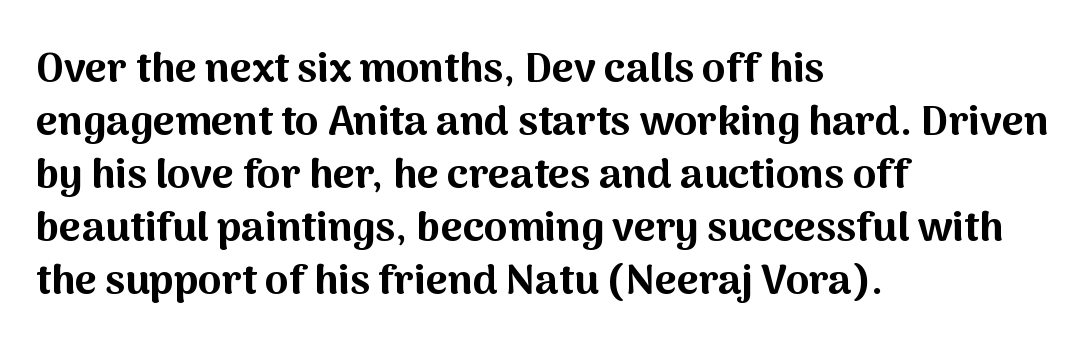
Is there much room between lines? A standard amount, neither cramped nor airy. Italic: no, the glyphs are upright roman. Its strokes are broad and dark, the hallmark of bold type. Here the glyphs are tracked normally, forming tight word shapes. Think of a printed novel: that variable character pitch is what you see here.
